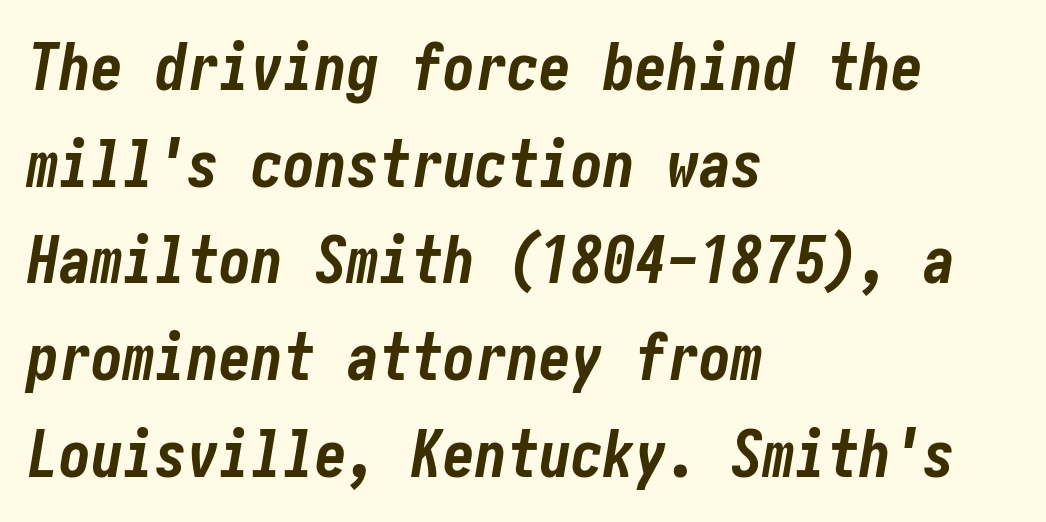
This block has exactly the height ordinary leading produces. Here the glyphs are tracked normally, forming tight word shapes. The glyphs have the mass of a bold cut. Is the type slanted? Yes — the strokes lean at a clear angle.
